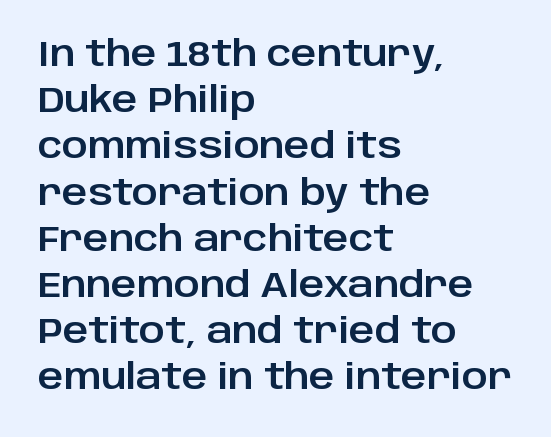
{"serif": "no", "italic": "no", "width": "normal", "stroke_contrast": "low", "x_height": "large", "monospaced": "no", "underline": "no", "align": "left", "line_spacing": "normal", "line_spacing_ratio": 1.32, "letter_spacing": "normal", "letter_spacing_em": 0.0, "glyph_px": 35}
